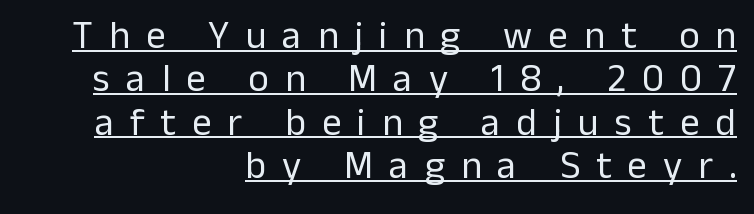
{"serif": "no", "italic": "no", "bold": "no", "weight": "regular", "width": "normal", "stroke_contrast": "low", "x_height": "medium", "monospaced": "no", "underline": "yes", "align": "right", "line_spacing": "tight", "line_spacing_ratio": 1.11, "letter_spacing": "wide", "letter_spacing_em": 0.41, "glyph_px": 39}
